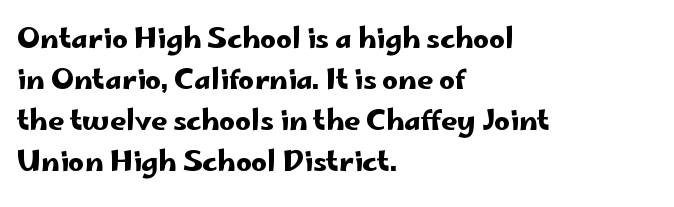
{"serif": "no", "italic": "no", "width": "wide", "stroke_contrast": "low", "x_height": "small", "monospaced": "no", "underline": "no", "align": "left", "line_spacing": "normal", "line_spacing_ratio": 1.47, "letter_spacing": "normal", "letter_spacing_em": 0.0, "glyph_px": 28}
